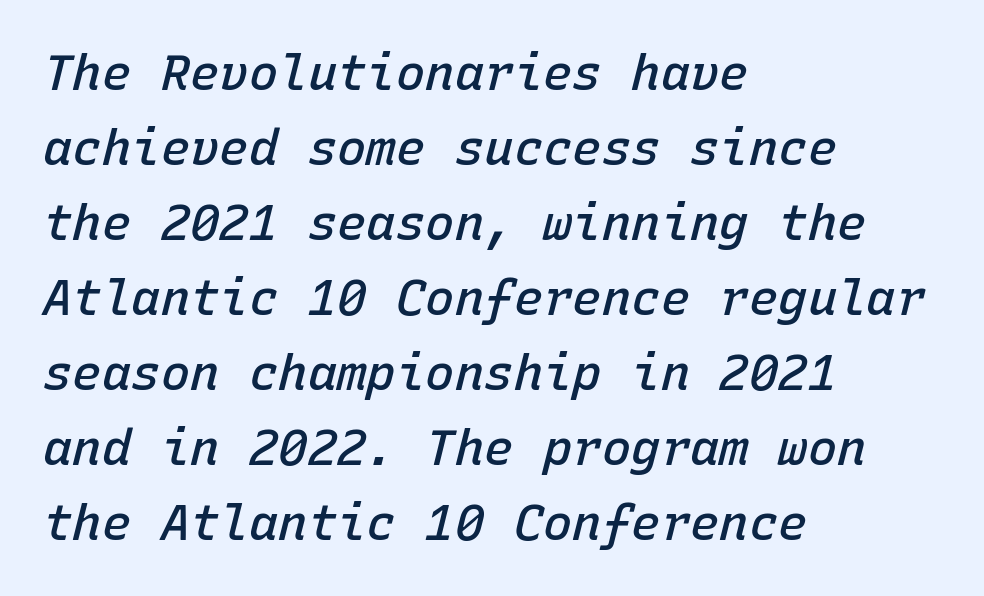
Q: Is the text bold? A: Semi-bold.
Q: Is the text italic (slanted)? A: Yes, it leans right by about 15 degrees.
Q: Is the text underlined? A: No.
Q: How is the paragraph aligned? A: Left-aligned.
Q: Is the spacing between letters normal or unusually wide? A: Normal.
Q: Is the spacing between lines tight, normal or loose? A: Normal.
Q: Width (condensed, normal, or wide)? A: Normal.
Q: Stroke contrast? A: Low.
Q: x-height? A: Medium.
Q: Monospaced? A: Yes.
